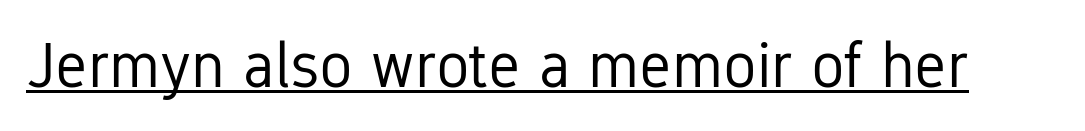
{"serif": "no", "italic": "no", "bold": "no", "weight": "regular", "width": "condensed", "stroke_contrast": "low", "x_height": "medium", "monospaced": "no", "underline": "yes", "letter_spacing": "normal", "letter_spacing_em": 0.0, "glyph_px": 63}
